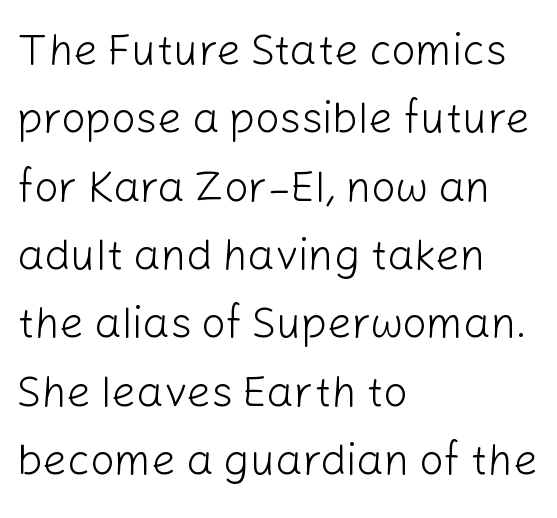
Q: Is the text bold? A: No.
Q: Is the text italic (slanted)? A: No, it is upright.
Q: Is the typeface a serif or a sans-serif typeface? A: Sans-serif.
Q: Is the text underlined? A: No.
Q: How is the paragraph aligned? A: Left-aligned.
Q: Is the spacing between letters normal or unusually wide? A: Normal.
Q: Is the spacing between lines tight, normal or loose? A: Normal.
Q: Width (condensed, normal, or wide)? A: Normal.
Q: Stroke contrast? A: Low.
Q: x-height? A: Medium.
Q: Monospaced? A: No.
